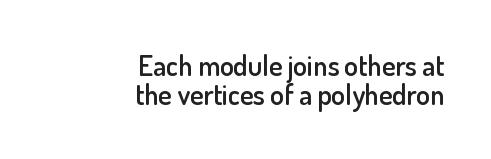
No italicization has been applied; the sample stays upright. The leading is snug, giving the passage a crowded texture. The string is rendered with underlining switched off. Unlike a traditional serif, this face leaves its strokes unadorned. Alignment: flush right.
